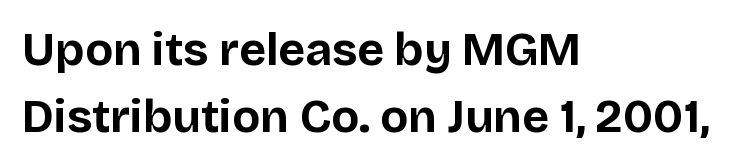
The image shows 46 px bold sans-serif type, upright; set left-aligned, normal line spacing (1.46x), normal letter spacing, not underlined; low stroke contrast and a large x-height.
